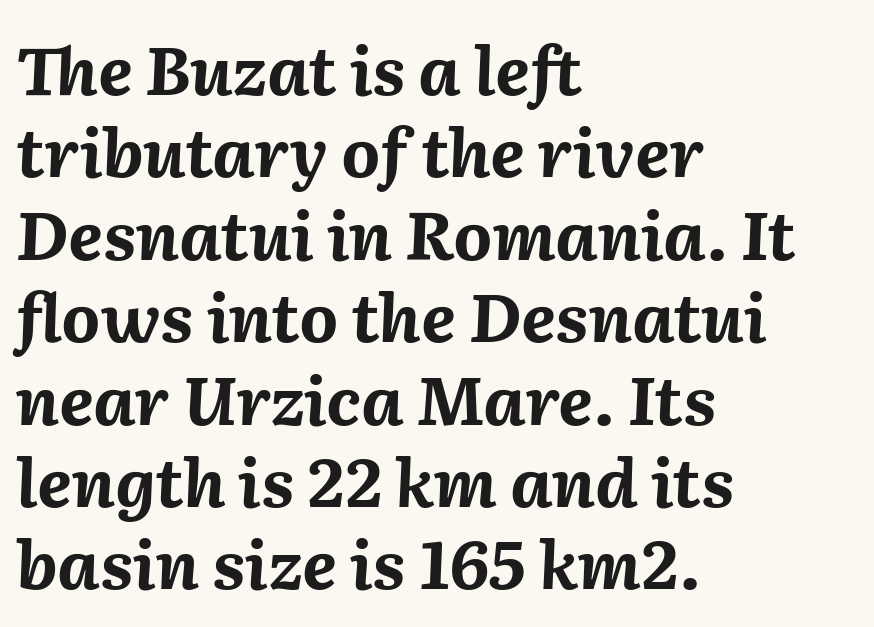
{"italic": "yes", "lean": "right", "slant_degrees": 2, "bold": "yes", "weight": "bold", "width": "normal", "stroke_contrast": "medium", "x_height": "medium", "monospaced": "no", "underline": "no", "align": "left", "line_spacing_ratio": 1.23, "letter_spacing": "normal", "letter_spacing_em": 0.0, "glyph_px": 67}
